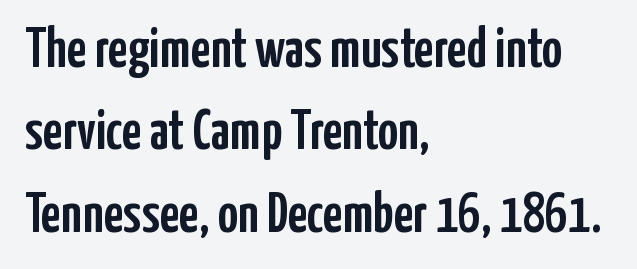
The lines sit at an ordinary, default distance from one another. Grotesque or geometric, the face here clearly has no serifs. The passage shown is typed in a proportional face where columns would drift. Which margin do the lines hug? The left one — the right edge is uneven. Ascenders rise straight up at ninety degrees.
